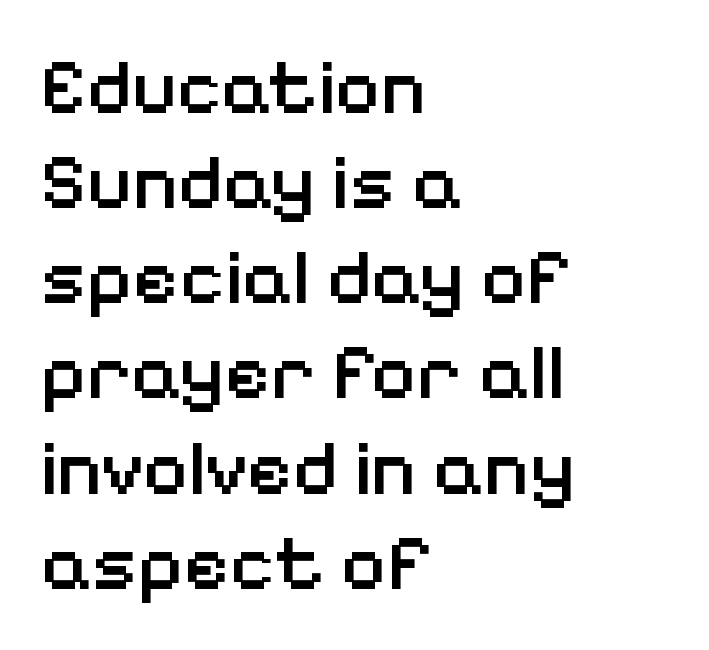
{"serif": "no", "italic": "no", "bold": "semi", "weight": "semibold", "width": "normal", "stroke_contrast": "low", "x_height": "medium", "monospaced": "no", "underline": "no", "align": "left", "line_spacing_ratio": 1.22, "letter_spacing": "normal", "letter_spacing_em": 0.0, "glyph_px": 78}
